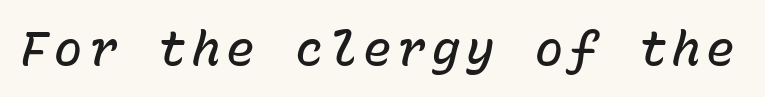
An italicized treatment has been applied to the whole sample. These lines are rendered in a fixed-pitch font. The glyphs are unaccompanied by any horizontal stroke below them. The passage shown is semibold, sitting just below true bold.
